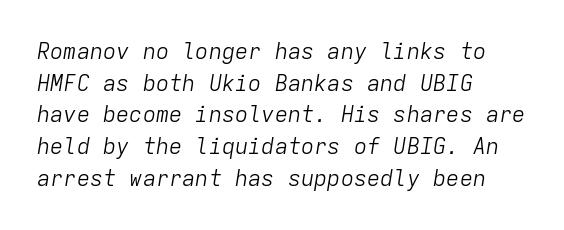
Look at the tracking — it's just the regular setting, nothing added. Glance below the letters and you will spot only blank space. The line-height multiplier appears to be the usual default. Is this a heavy cut? Hardly; it is regular or lighter. Italic: yes, the glyphs are oblique.
